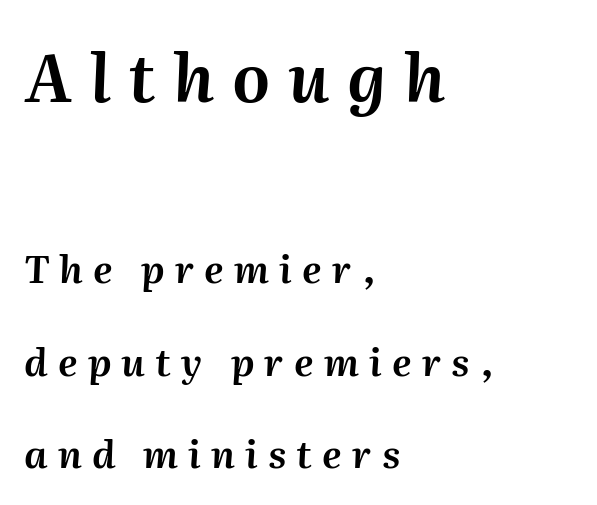
Q: Is the text italic (slanted)? A: Yes, it leans right by about 2 degrees.
Q: Is the text underlined? A: No.
Q: How is the paragraph aligned? A: Left-aligned.
Q: Is the spacing between letters normal or unusually wide? A: Unusually wide.
Q: Is the spacing between lines tight, normal or loose? A: Loose.
Q: Which block of text is set in a larger size, the first (top) or the second (bottom)? A: The first (top) one.
Q: Width (condensed, normal, or wide)? A: Normal.
Q: Stroke contrast? A: Medium.
Q: x-height? A: Medium.
Q: Monospaced? A: No.
